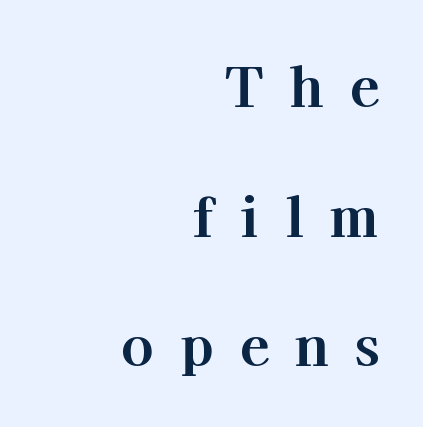
Every letter is thick-stroked: bold, no question. The passage shown has open, widely tracked lettering throughout. In terms of leading, this rendering errs on the spacious side. Quick note: not italic, upright. The specimen omits any rule beneath the text block's lines. Leftover space on each line is placed entirely before the opening word.
